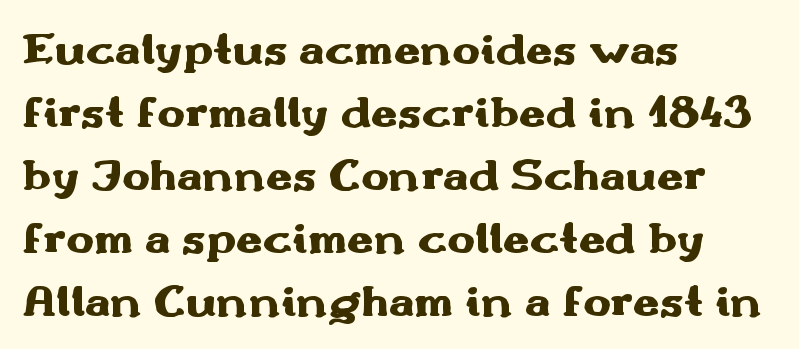
These lines are rendered in a variable-pitch font. Nobody touched the tracking dial on this one. In terms of weight, the rendering is a true, heavy bold. The passage is arranged the way most books set body copy — flush left.
